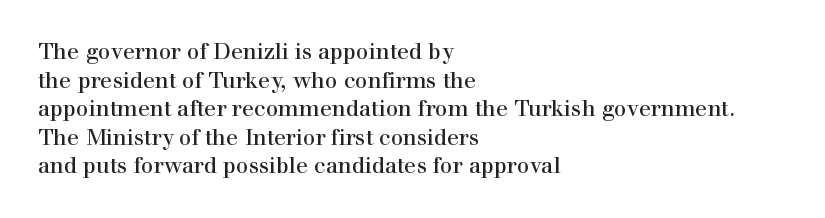
{"italic": "no", "underline": "no", "align": "left", "line_spacing": "normal", "line_spacing_ratio": 1.3, "letter_spacing": "normal", "letter_spacing_em": 0.0, "glyph_px": 22}
